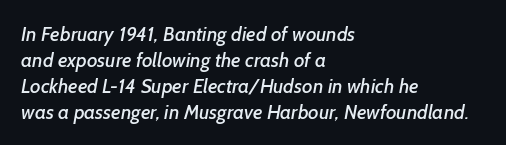
Q: Is the text underlined? A: No.
Q: How is the paragraph aligned? A: Left-aligned.
Q: Is the spacing between letters normal or unusually wide? A: Normal.
Q: Is the spacing between lines tight, normal or loose? A: Normal.
